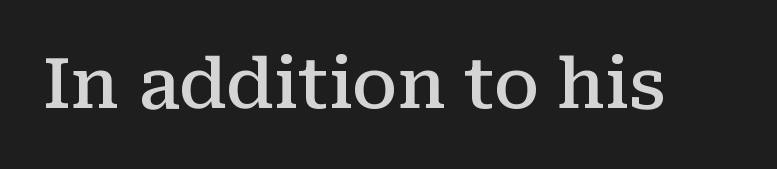
{"serif": "yes", "italic": "no", "bold": "semi", "weight": "semibold", "width": "normal", "stroke_contrast": "medium", "x_height": "medium", "monospaced": "no", "underline": "no", "letter_spacing": "normal", "letter_spacing_em": 0.0, "glyph_px": 70}
